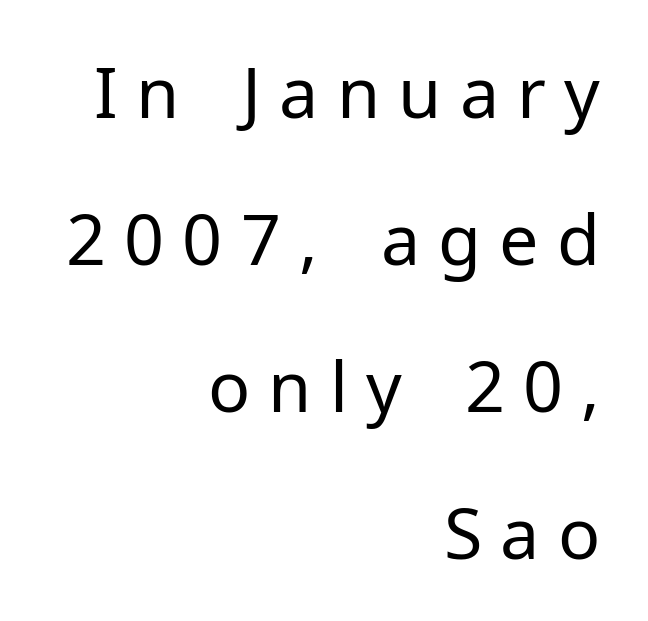
The image shows 70 px regular-weight sans-serif type, upright; set right-aligned, loose line spacing (2.1x), unusually wide letter spacing (+0.26 em), not underlined; low stroke contrast and a medium x-height.
